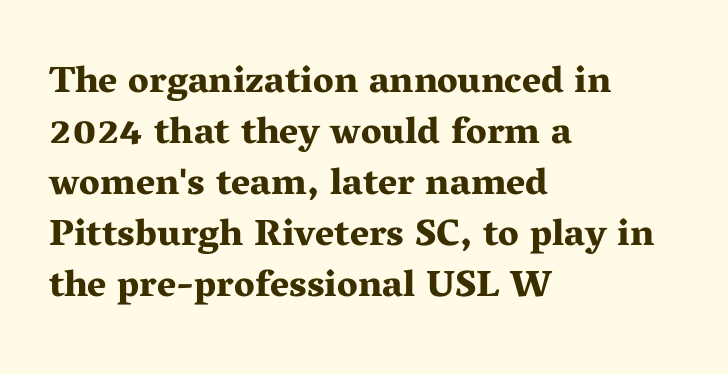
Tall strokes in this sample are plumb rather than angled. Check where the strokes stop: tiny serifs finish them off. Bold? Absolutely — the strokes are thick and heavy. How are the letters spaced? Ordinarily, with no added tracking. The letters advance in unequal steps, a hallmark of proportional type.
